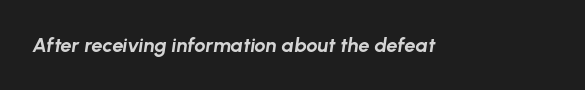
{"italic": "yes", "lean": "right", "slant_degrees": 8, "bold": "yes", "underline": "no", "letter_spacing": "normal", "letter_spacing_em": 0.0, "glyph_px": 20}
